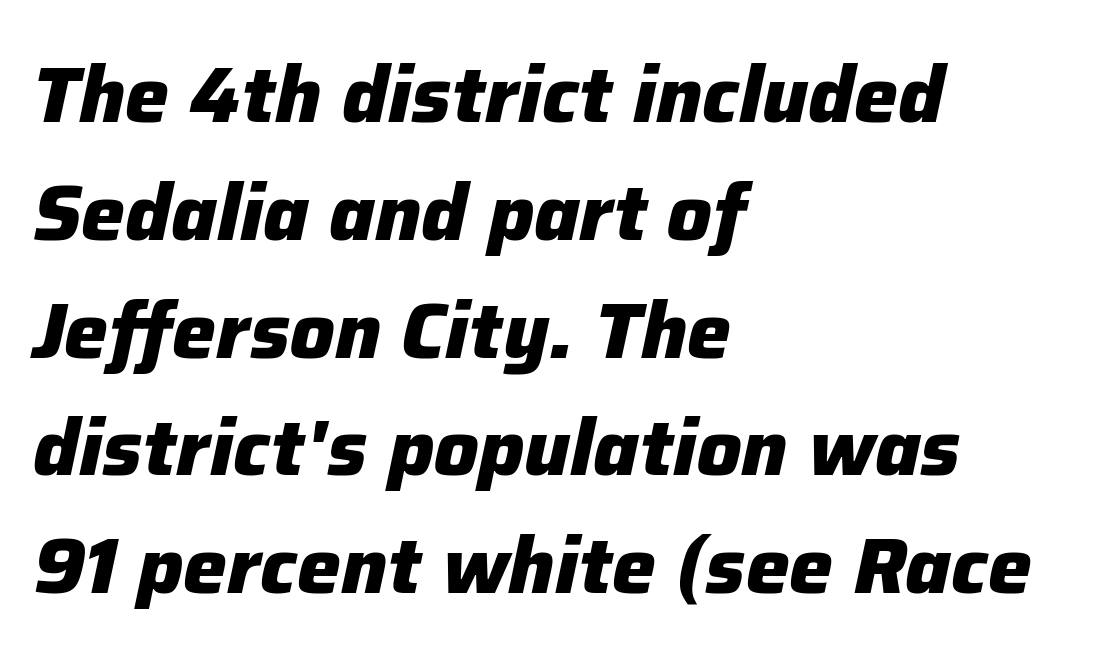
The setting favours the left margin, as ordinary paragraphs usually do. The glyphs look as if they've been sheared to an angle. Heft: maximum for text — a bold. This block has exactly the height ordinary leading produces.
